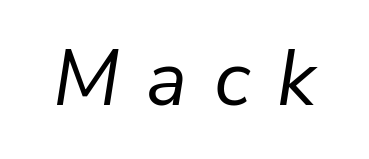
Q: Is the text bold? A: No.
Q: Is the text italic (slanted)? A: Yes, it leans right by about 9 degrees.
Q: Is the text underlined? A: No.
Q: Is the spacing between letters normal or unusually wide? A: Unusually wide.
Q: Width (condensed, normal, or wide)? A: Normal.
Q: Stroke contrast? A: Low.
Q: x-height? A: Medium.
Q: Monospaced? A: No.
